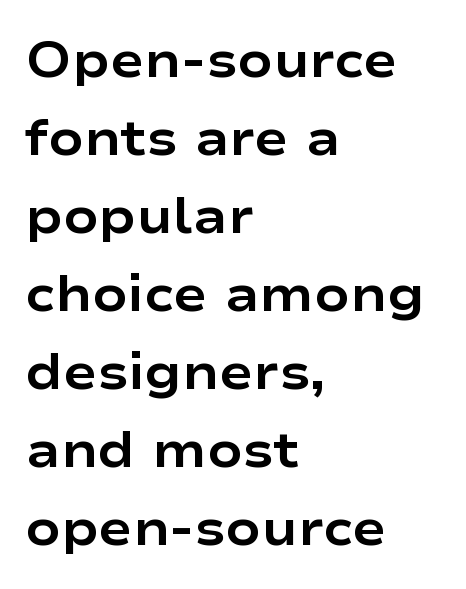
The image shows 51 px bold, wide sans-serif type, upright; set left-aligned, normal line spacing (1.53x), normal letter spacing, not underlined; low stroke contrast and a medium x-height.
